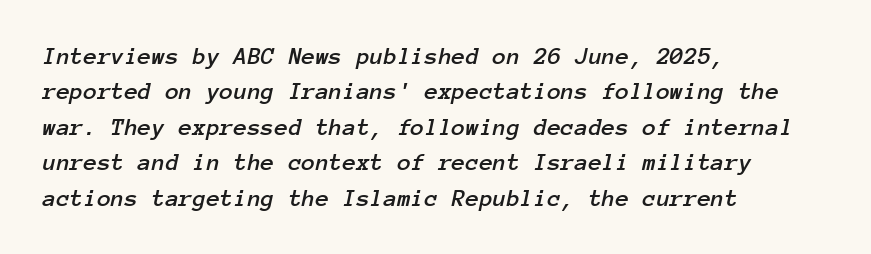
The image shows 25 px text type, italic (leaning right); set left-aligned, normal line spacing (1.42x), normal letter spacing, not underlined.
